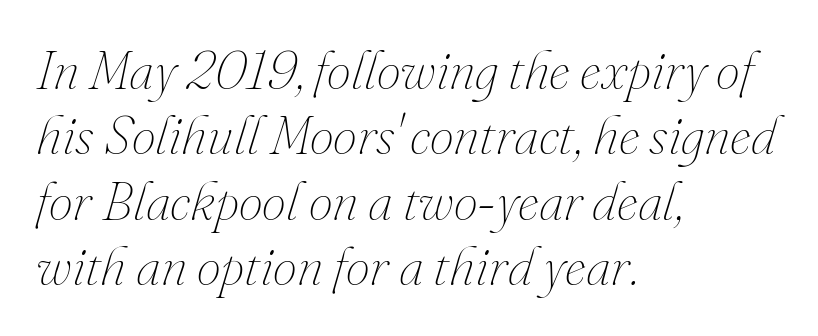
The image shows 54 px thin type, italic (leaning right); set left-aligned, line spacing 1.21x, normal letter spacing, not underlined; medium stroke contrast and a small x-height.
